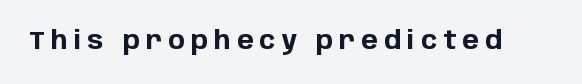
Q: Is the text bold? A: Yes.
Q: Is the text italic (slanted)? A: No, it is upright.
Q: Is the text underlined? A: No.
Q: Is the spacing between letters normal or unusually wide? A: Unusually wide.
